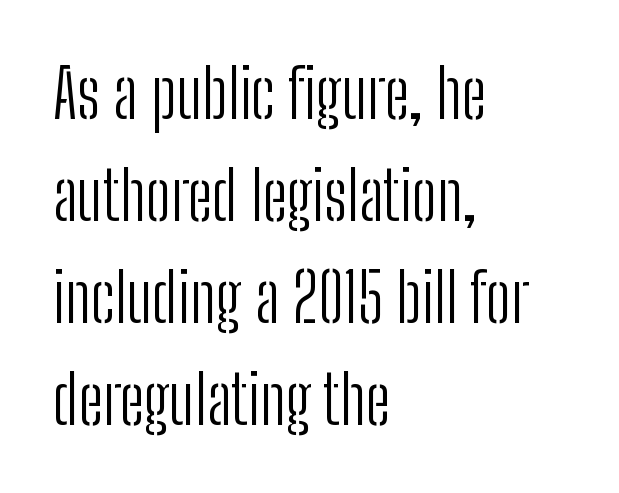
The image shows 67 px light, condensed sans-serif type, upright; set left-aligned, normal line spacing (1.52x), normal letter spacing, not underlined; low stroke contrast and a medium x-height.
